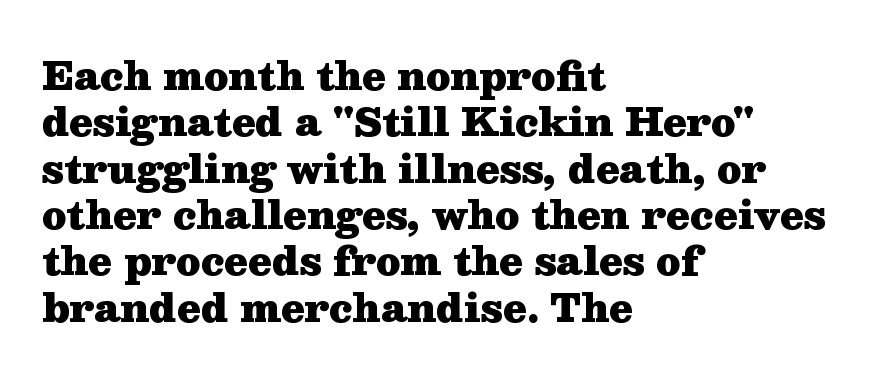
The image shows 38 px heavy, wide serif type, upright; set left-aligned, line spacing 1.22x, normal letter spacing, not underlined; medium stroke contrast and a medium x-height.
